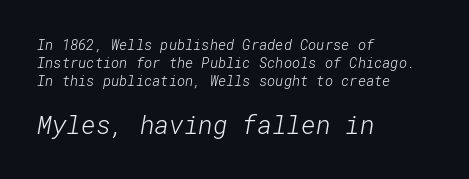
Q: Is the text bold? A: No.
Q: Is the text underlined? A: No.
Q: How is the paragraph aligned? A: Left-aligned.
Q: Is the spacing between letters normal or unusually wide? A: Normal.
Q: Is the spacing between lines tight, normal or loose? A: Normal.
Q: Which block of text is set in a larger size, the first (top) or the second (bottom)? A: The second (bottom) one.
